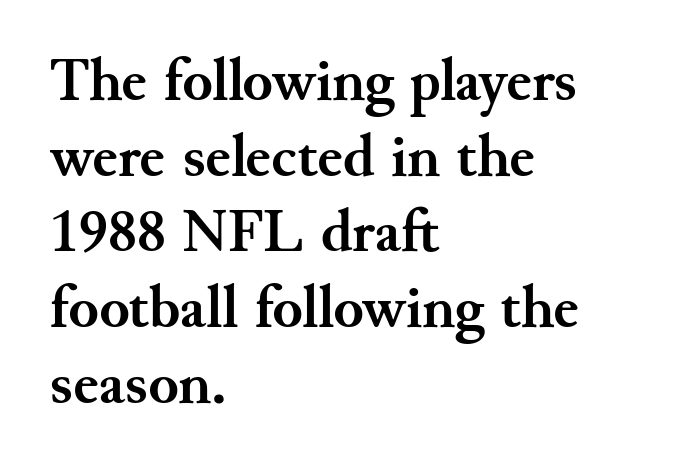
{"serif": "yes", "italic": "no", "bold": "yes", "weight": "semibold", "width": "normal", "stroke_contrast": "medium", "x_height": "small", "monospaced": "no", "underline": "no", "align": "left", "line_spacing_ratio": 1.22, "letter_spacing": "normal", "letter_spacing_em": 0.0, "glyph_px": 62}
